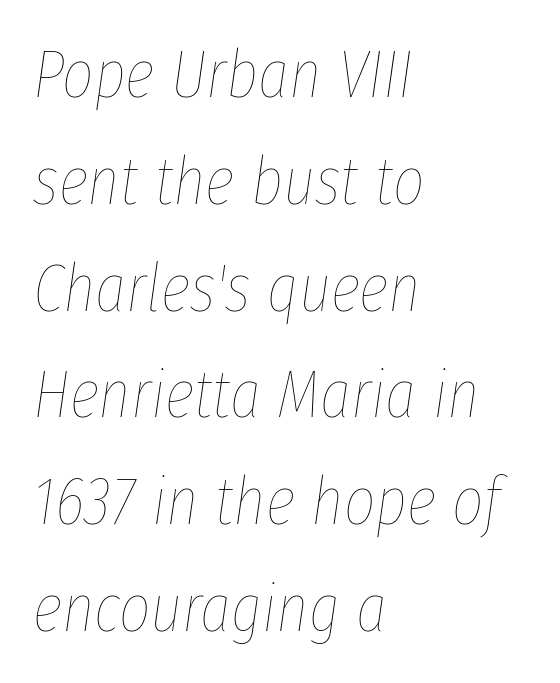
The image shows 68 px thin, condensed type, italic (leaning right); set left-aligned, normal line spacing (1.57x), normal letter spacing, not underlined; low stroke contrast and a medium x-height.
